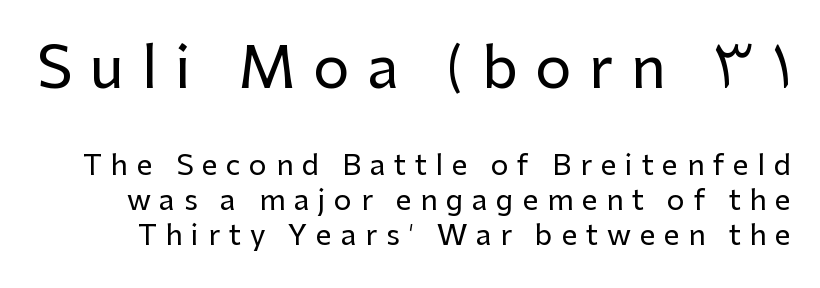
The image shows 57 px sans-serif type, upright; set normal line spacing (1.25x), unusually wide letter spacing (+0.31 em), not underlined; the first (top) block is 2.04x larger; low stroke contrast and a medium x-height.
